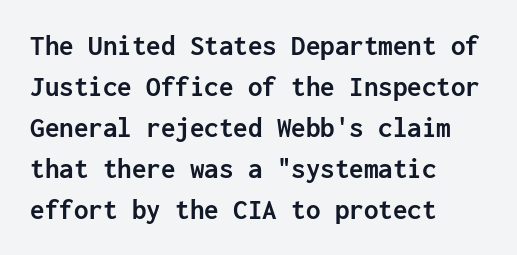
Q: Is the text bold? A: Yes.
Q: Is the text italic (slanted)? A: No, it is upright.
Q: Is the typeface a serif or a sans-serif typeface? A: Sans-serif.
Q: Is the text underlined? A: No.
Q: How is the paragraph aligned? A: Left-aligned.
Q: Is the spacing between letters normal or unusually wide? A: Normal.
Q: Is the spacing between lines tight, normal or loose? A: Normal.
Q: Width (condensed, normal, or wide)? A: Normal.
Q: Stroke contrast? A: Low.
Q: x-height? A: Medium.
Q: Monospaced? A: Yes.
